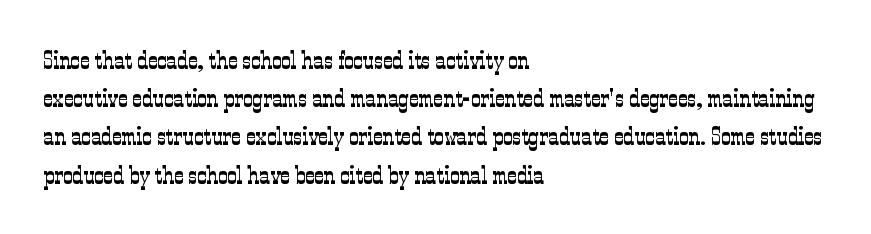
The vertical gap from one line to the next is medium. Quick note: underline off. The characters are drawn with everyday or finer stroke widths. A typesetter would mark this as roman, not italic. Caption: multi-line text, flush left, ragged right.
